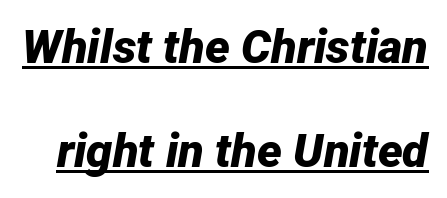
The rendering uses a large line-height, opening up the rows. Letter spacing: default. The text carries the slant typical of an italic or oblique font. Weight check: bold — yes, fully. Spacing verdict: proportional, widths tailored to each character. In designer terms, the underline attribute is active on this setting.
